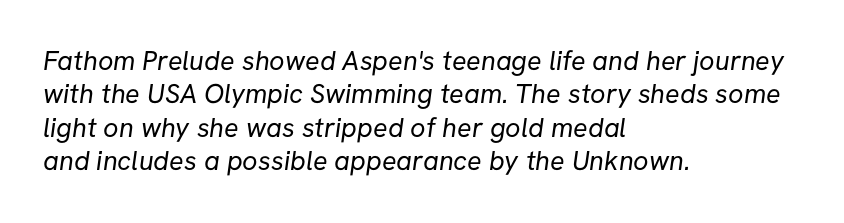
{"bold": "no", "underline": "no", "align": "left", "line_spacing_ratio": 1.24, "letter_spacing": "normal", "letter_spacing_em": 0.0, "glyph_px": 27}
